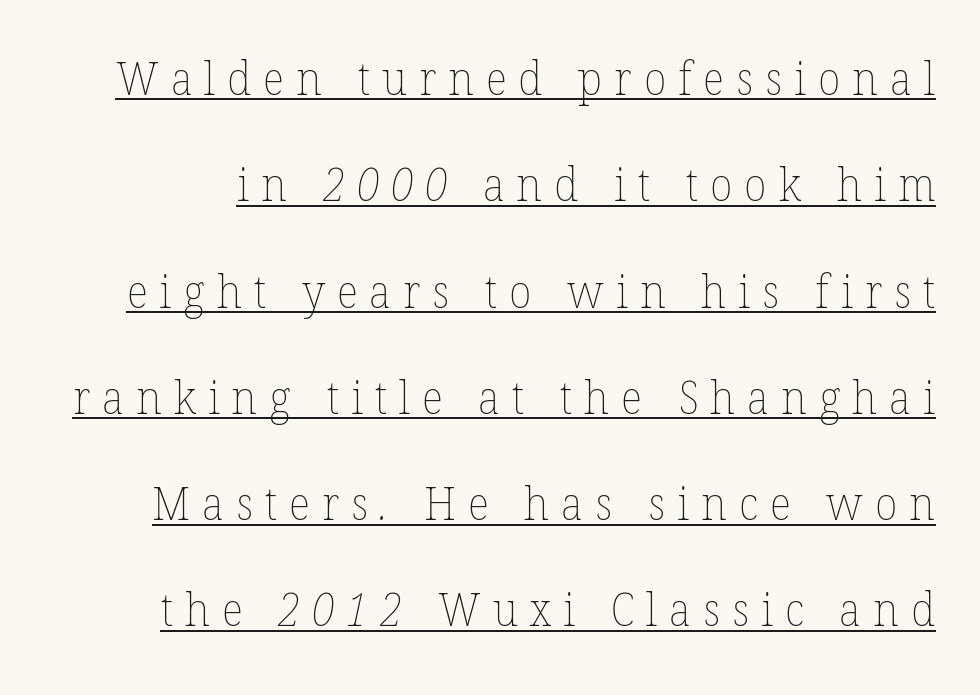
Is this a fixed-width face? No — the glyphs have proportional, varying widths. A great deal of white space separates one row of letters from the next. Spacing between characters has been opened up far beyond the box default. Quick note: underline on. A quiet, ordinary-to-light weight characterises the typeface.
